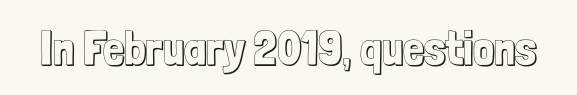
{"italic": "no", "width": "condensed", "x_height": "medium", "monospaced": "no", "underline": "no", "letter_spacing": "normal", "letter_spacing_em": 0.0, "glyph_px": 47}
